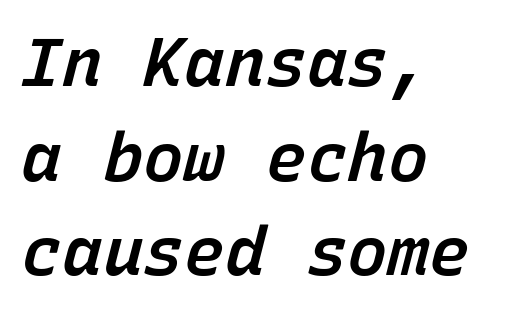
Reading down the block, your eye returns to a fixed left position each line. Inter-character spacing is left at the font's built-in metrics. Spacing verdict: monospaced, one width for all characters. The glyphs are unaccompanied by any horizontal stroke below them.
